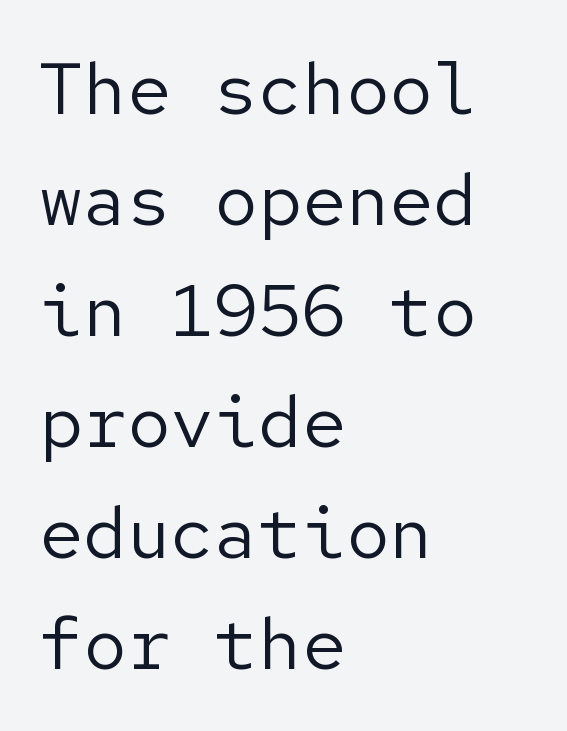
{"serif": "no", "italic": "no", "bold": "no", "weight": "regular", "width": "normal", "stroke_contrast": "low", "x_height": "medium", "underline": "no", "align": "left", "line_spacing": "normal", "line_spacing_ratio": 1.52, "letter_spacing": "normal", "letter_spacing_em": 0.0, "glyph_px": 73}
